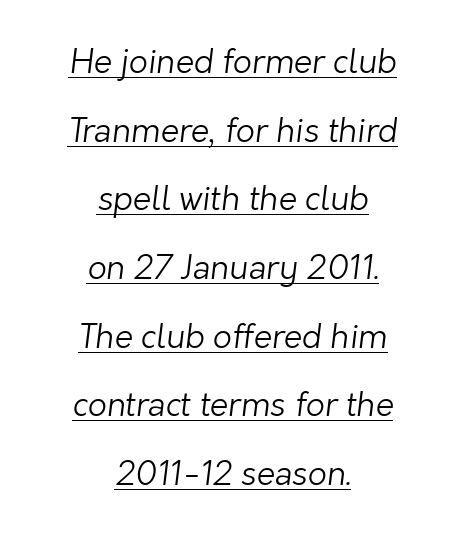
Q: Is the text bold? A: No.
Q: Is the typeface a serif or a sans-serif typeface? A: Sans-serif.
Q: Is the text underlined? A: Yes.
Q: How is the paragraph aligned? A: Centered.
Q: Is the spacing between letters normal or unusually wide? A: Normal.
Q: Is the spacing between lines tight, normal or loose? A: Loose.
Q: Width (condensed, normal, or wide)? A: Normal.
Q: Stroke contrast? A: Low.
Q: x-height? A: Medium.
Q: Monospaced? A: No.
